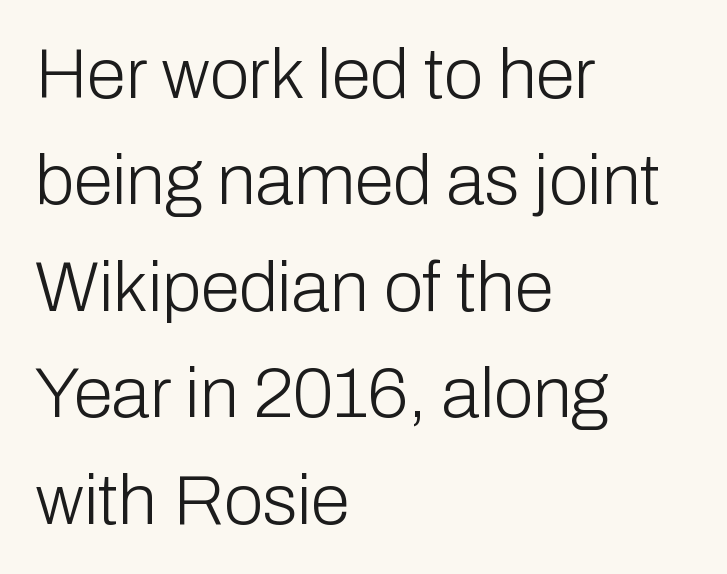
The image shows 71 px light sans-serif type, upright; set left-aligned, normal line spacing (1.5x), normal letter spacing, not underlined; low stroke contrast and a medium x-height.
